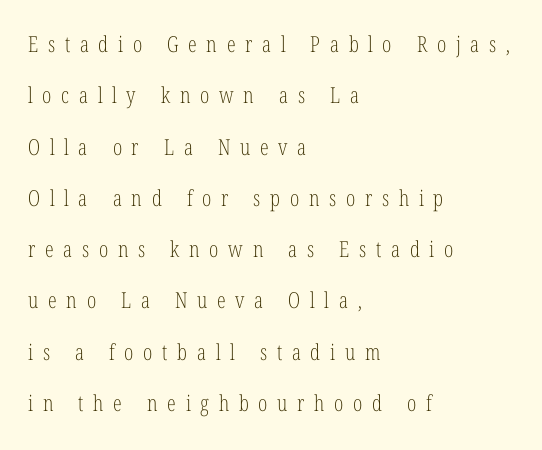
The image shows 22 px text type, upright; set left-aligned, loose line spacing (2.33x), unusually wide letter spacing (+0.44 em), not underlined.
